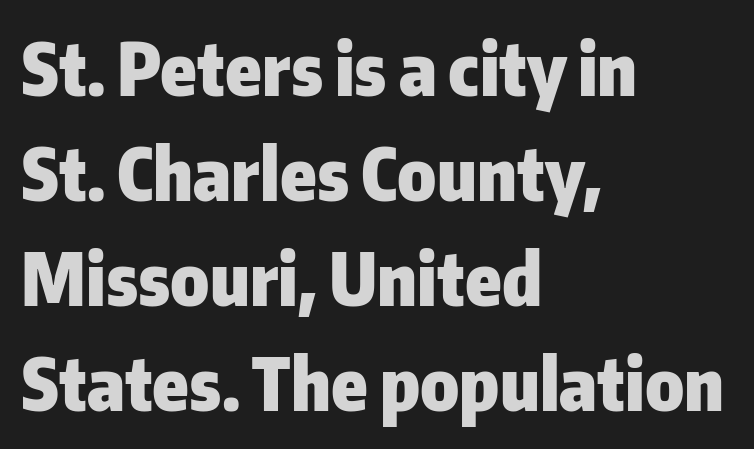
{"serif": "no", "italic": "no", "bold": "yes", "weight": "heavy", "width": "normal", "stroke_contrast": "low", "x_height": "medium", "monospaced": "no", "underline": "no", "align": "left", "line_spacing": "normal", "line_spacing_ratio": 1.46, "letter_spacing": "normal", "letter_spacing_em": 0.0, "glyph_px": 72}
